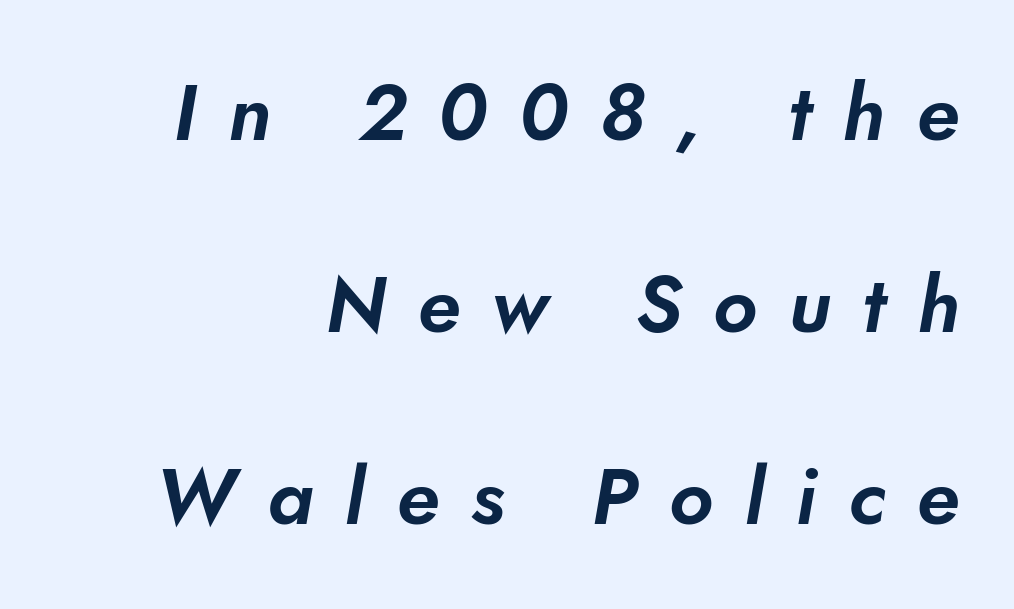
Letter spacing: wide. Classification — sans serif. The setting favours the right margin, as signatures and pull-quotes sometimes do. Here the designer chose a conventional face with non-uniform glyph widths. Check under the words: just untouched page.
